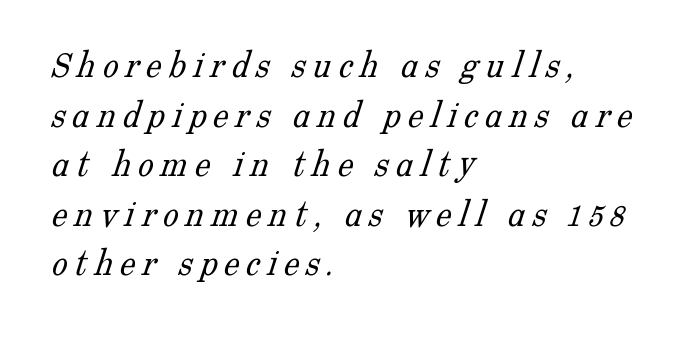
The image shows 39 px light serif type; set left-aligned, normal line spacing (1.27x), not underlined; low stroke contrast and a medium x-height.
